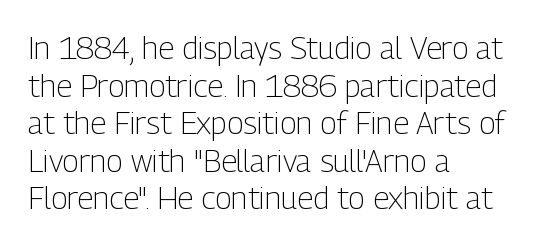
The image shows 31 px light, condensed sans-serif type, upright; set left-aligned, line spacing 1.21x, normal letter spacing, not underlined; low stroke contrast and a medium x-height.
